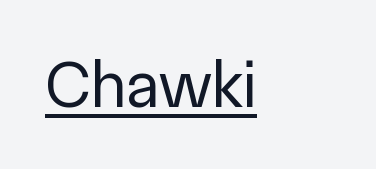
{"serif": "no", "italic": "no", "bold": "no", "weight": "regular", "width": "normal", "x_height": "medium", "monospaced": "no", "underline": "yes", "align": "left", "letter_spacing": "normal", "letter_spacing_em": 0.0, "glyph_px": 67}
